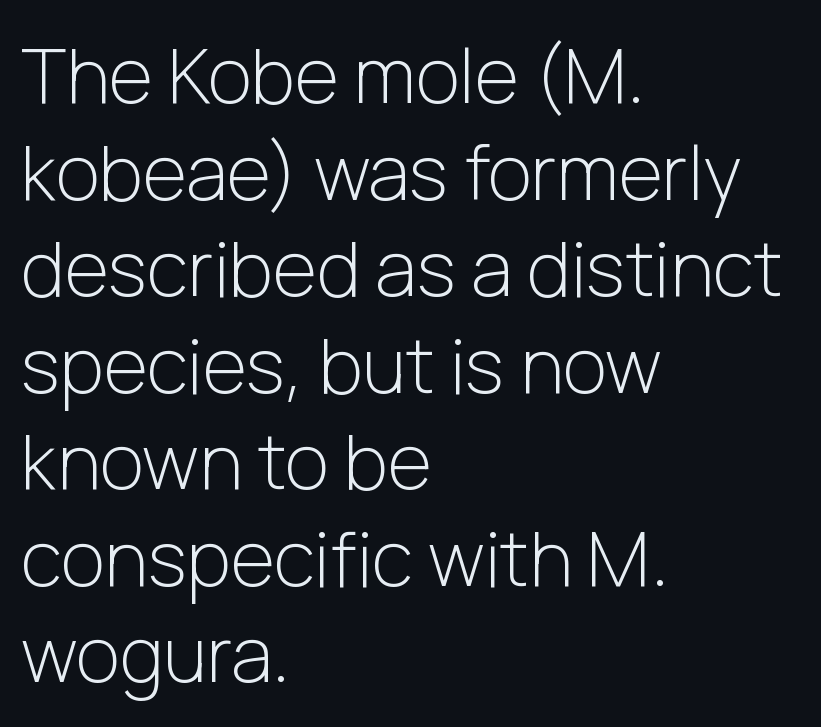
The image shows 76 px light sans-serif type, upright; set left-aligned, normal line spacing (1.27x), normal letter spacing, not underlined; low stroke contrast and a medium x-height.
